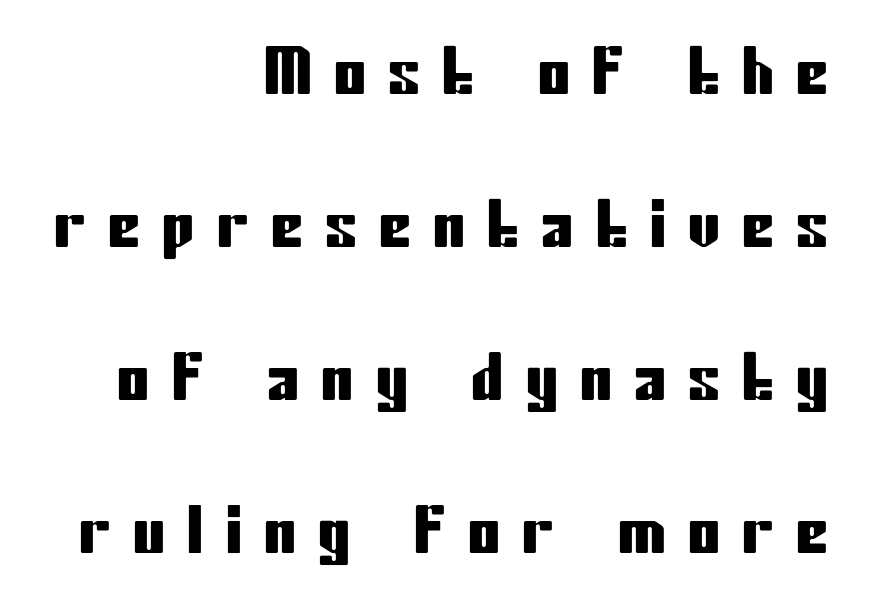
The letters advance in unequal steps, a hallmark of proportional type. You could only call the tracking loose — the letters float apart. The font's upright variant was chosen for this text. Is this a sans? Yes — the strokes have no serifs. The space between consecutive lines is lavish. Check the space under the baseline: it is left empty.
